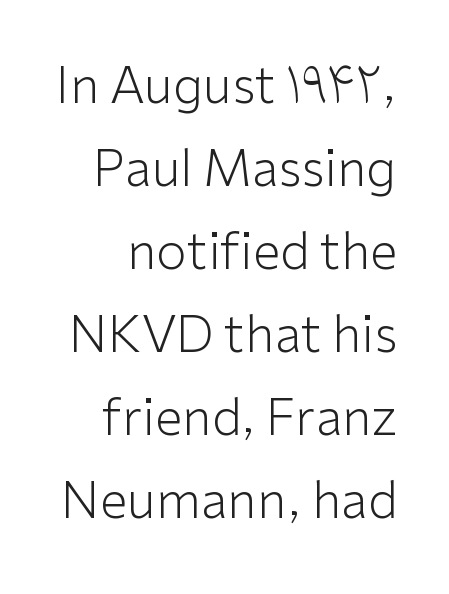
The axis of the letterforms is exactly vertical. Clear beneath every line of the passage. Vertically, the passage feels balanced, rows spaced as you'd expect. I'd call this a sans setting — the letters go barefoot. Proportional: the letters do not fall into vertical columns.
